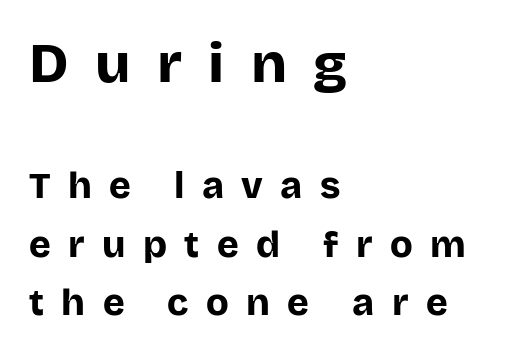
The image shows 56 px bold sans-serif type, upright; set left-aligned, normal line spacing (1.59x), unusually wide letter spacing (+0.47 em), not underlined; the first (top) block is 1.51x larger; low stroke contrast and a large x-height.
